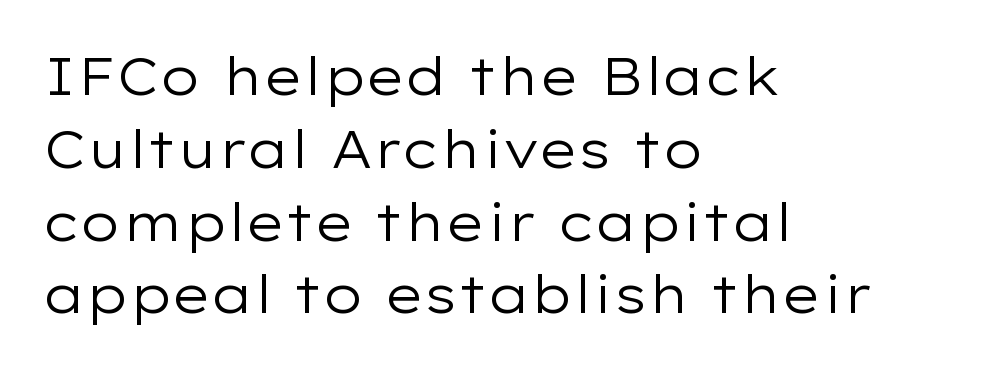
{"serif": "no", "italic": "no", "bold": "no", "weight": "regular", "width": "wide", "stroke_contrast": "low", "x_height": "medium", "monospaced": "no", "underline": "no", "align": "left", "line_spacing": "normal", "line_spacing_ratio": 1.4, "letter_spacing": "normal", "letter_spacing_em": 0.0, "glyph_px": 52}
